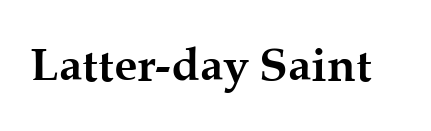
Q: Is the text bold? A: Yes.
Q: Is the text italic (slanted)? A: No, it is upright.
Q: Is the typeface a serif or a sans-serif typeface? A: Serif.
Q: Is the text underlined? A: No.
Q: Is the spacing between letters normal or unusually wide? A: Normal.
Q: Width (condensed, normal, or wide)? A: Normal.
Q: Stroke contrast? A: Medium.
Q: x-height? A: Medium.
Q: Monospaced? A: No.
